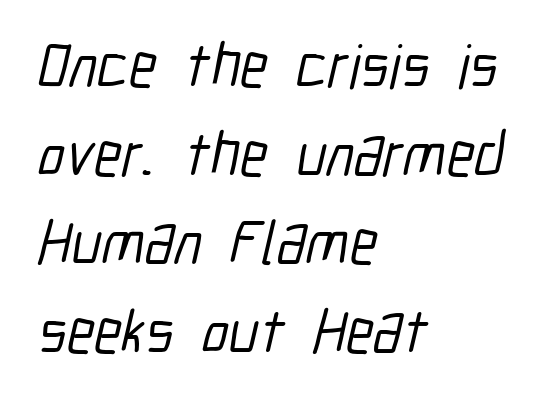
The baseline area is clear. The vertical gap from one line to the next is medium. The rendering uses natural spacing where letterforms have individual widths. A typesetter would call this zero additional tracking. Alignment: flush left. Look at the bottom of the vertical strokes: they stop flat, with no serifs.
